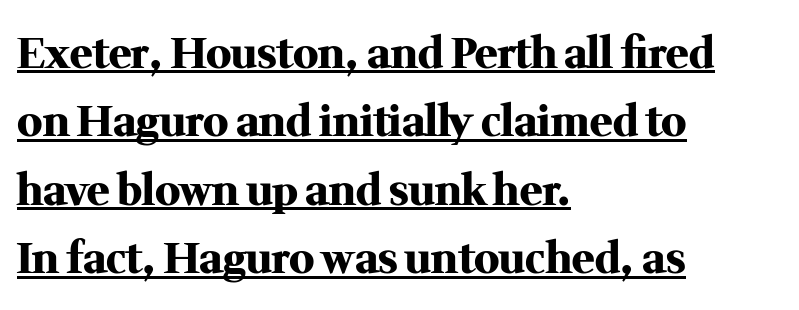
The image shows 42 px heavy serif type, upright; set left-aligned, normal line spacing (1.63x), normal letter spacing, underlined; medium stroke contrast and a medium x-height.
